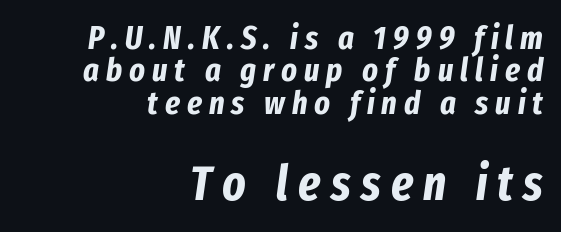
The image shows 49 px bold, condensed type, italic (leaning right); set right-aligned, tight line spacing (0.98x), unusually wide letter spacing (+0.21 em), not underlined; the second (bottom) block is 1.48x larger; low stroke contrast and a medium x-height.
